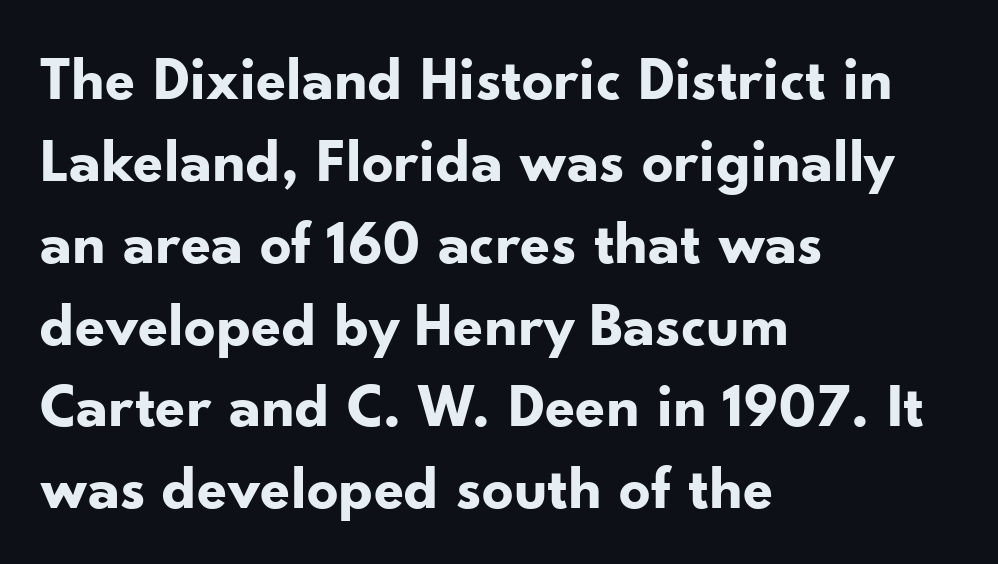
The image shows 62 px bold sans-serif type, upright; set left-aligned, normal line spacing (1.32x), normal letter spacing, not underlined; low stroke contrast and a small x-height.
